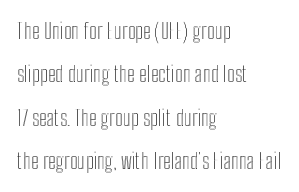
Q: Is the text italic (slanted)? A: No, it is upright.
Q: Is the text underlined? A: No.
Q: How is the paragraph aligned? A: Left-aligned.
Q: Is the spacing between letters normal or unusually wide? A: Normal.
Q: Is the spacing between lines tight, normal or loose? A: Loose.
